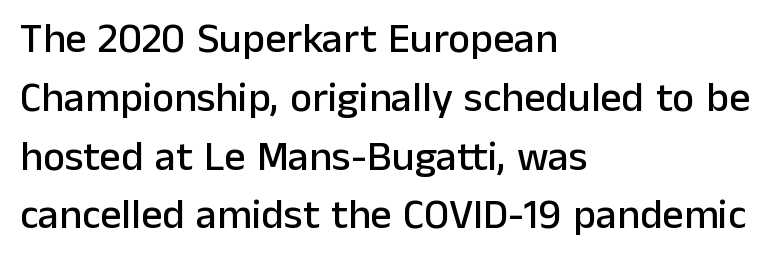
Q: Is the text italic (slanted)? A: No, it is upright.
Q: Is the typeface a serif or a sans-serif typeface? A: Sans-serif.
Q: Is the text underlined? A: No.
Q: How is the paragraph aligned? A: Left-aligned.
Q: Is the spacing between letters normal or unusually wide? A: Normal.
Q: Is the spacing between lines tight, normal or loose? A: Normal.
Q: Width (condensed, normal, or wide)? A: Normal.
Q: Stroke contrast? A: Low.
Q: x-height? A: Medium.
Q: Monospaced? A: No.
